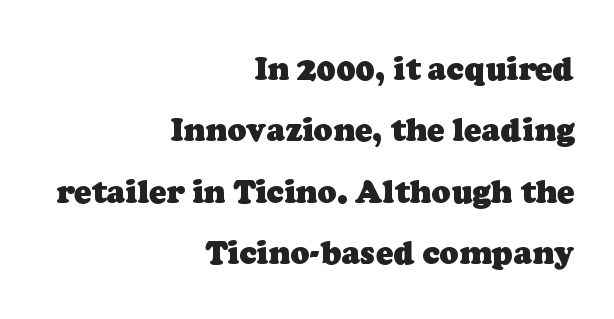
To sum up the face: it has serifs. Teacher's note: observe the even right margin — that is flush-right alignment. Thick stems and heavy bowls — unmistakably bold. The lines are spread far apart with generous leading.
